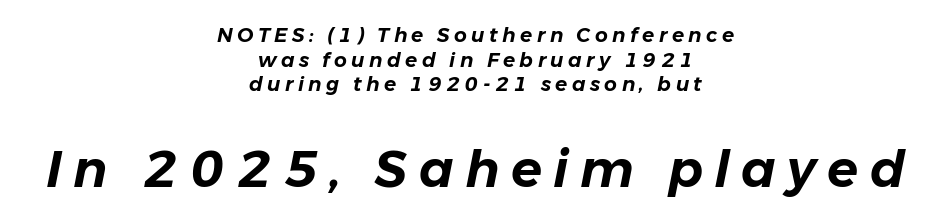
{"italic": "yes", "lean": "right", "slant_degrees": 11, "width": "normal", "stroke_contrast": "low", "x_height": "medium", "monospaced": "no", "underline": "no", "align": "center", "line_spacing_ratio": 1.23, "letter_spacing": "wide", "letter_spacing_em": 0.22, "larger_block": "second", "size_ratio": 2.55, "glyph_px": 51}
